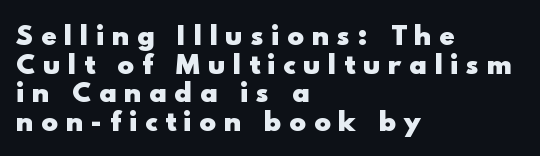
{"italic": "no", "bold": "yes", "underline": "no", "align": "left", "line_spacing": "tight", "line_spacing_ratio": 1.15, "letter_spacing": "wide", "letter_spacing_em": 0.33, "glyph_px": 25}
